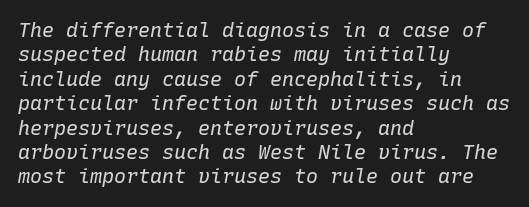
{"italic": "yes", "lean": "right", "slant_degrees": 10, "bold": "no", "underline": "no", "align": "left", "line_spacing_ratio": 1.22, "letter_spacing": "normal", "letter_spacing_em": 0.0, "glyph_px": 20}
